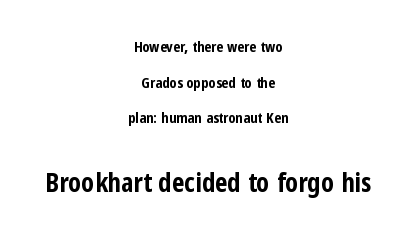
The compositor balanced each line on the midline. Spacing between characters is what you'd get straight out of the box. Regarding leading, the lines here are spaced well apart. Visually, the bottom section dominates because its glyphs are scaled up.
